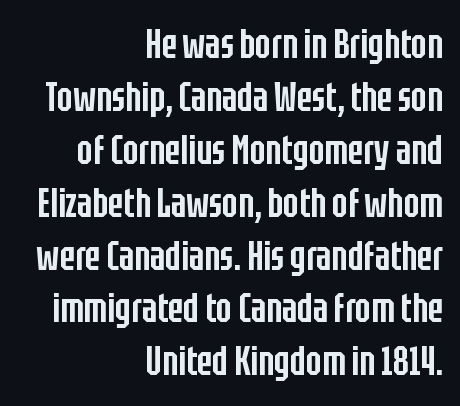
{"serif": "no", "italic": "no", "bold": "semi", "weight": "semibold", "width": "condensed", "stroke_contrast": "low", "x_height": "large", "monospaced": "no", "underline": "no", "align": "right", "line_spacing": "normal", "line_spacing_ratio": 1.29, "letter_spacing": "normal", "letter_spacing_em": 0.0, "glyph_px": 41}
